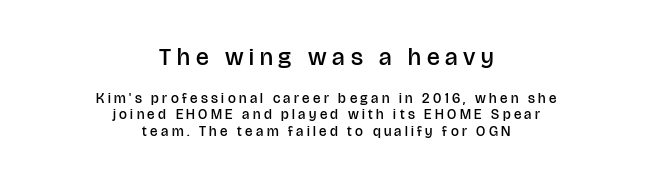
Q: Is the text bold? A: Semi-bold.
Q: Is the text italic (slanted)? A: No, it is upright.
Q: Is the text underlined? A: No.
Q: How is the paragraph aligned? A: Centered.
Q: Is the spacing between letters normal or unusually wide? A: Unusually wide.
Q: Which block of text is set in a larger size, the first (top) or the second (bottom)? A: The first (top) one.
